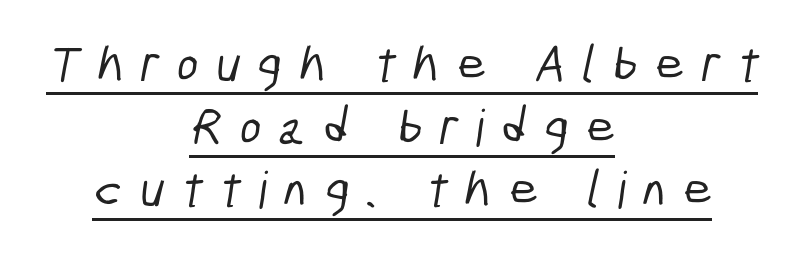
{"serif": "no", "width": "condensed", "stroke_contrast": "low", "x_height": "medium", "monospaced": "no", "underline": "yes", "align": "center", "line_spacing_ratio": 1.23, "letter_spacing": "wide", "letter_spacing_em": 0.34, "glyph_px": 51}
